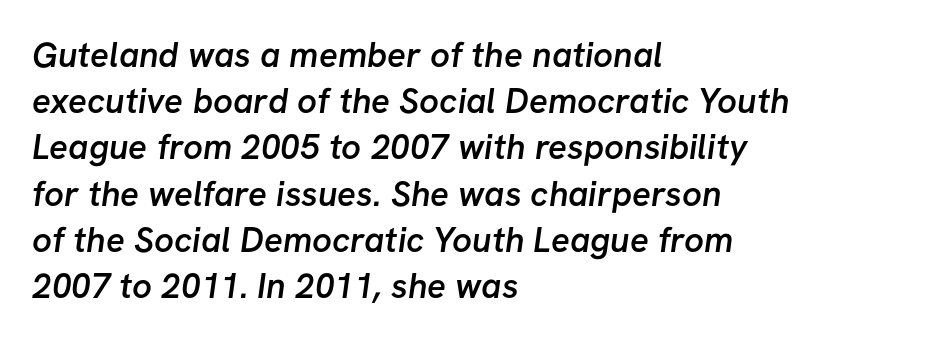
{"serif": "no", "bold": "semi", "weight": "semibold", "width": "normal", "stroke_contrast": "low", "x_height": "medium", "monospaced": "no", "underline": "no", "align": "left", "line_spacing": "normal", "line_spacing_ratio": 1.32, "letter_spacing": "normal", "letter_spacing_em": 0.0, "glyph_px": 35}
